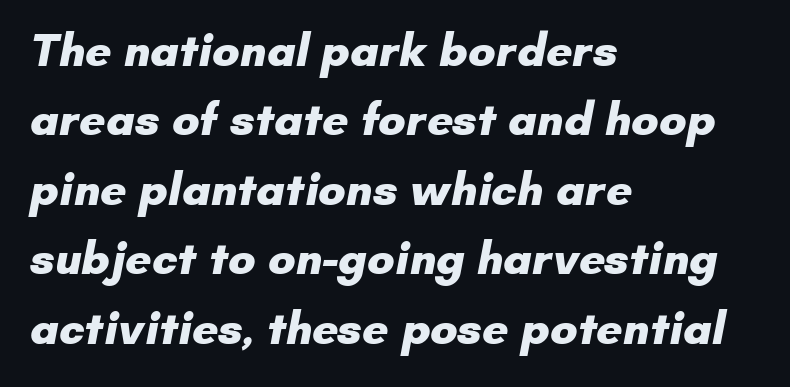
The passage shown is typed in a proportional face where columns would drift. Students, observe: this is what conventionally led text looks like. The setting favours the left margin, as ordinary paragraphs usually do. This is heavy type, rendered in bold.
